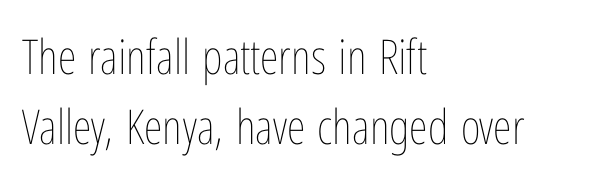
{"italic": "no", "bold": "no", "weight": "thin", "width": "condensed", "stroke_contrast": "low", "x_height": "medium", "monospaced": "no", "underline": "no", "align": "left", "line_spacing": "normal", "line_spacing_ratio": 1.46, "letter_spacing": "normal", "letter_spacing_em": 0.0, "glyph_px": 48}
